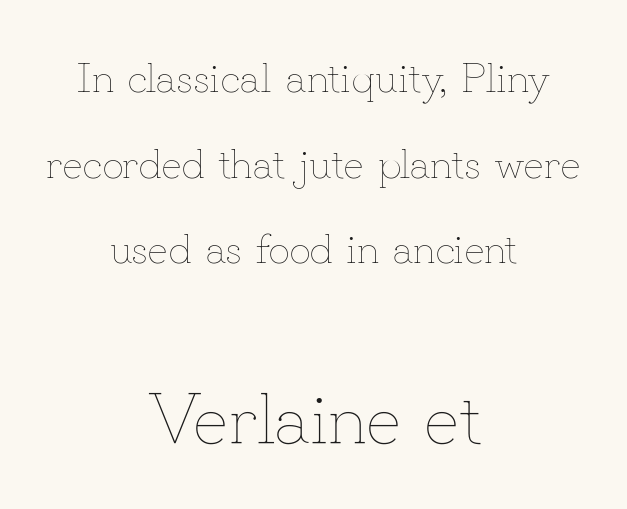
The image shows 73 px thin type, upright; set centered, loose line spacing (2.04x), normal letter spacing, not underlined; the second (bottom) block is 1.74x larger; low stroke contrast and a small x-height.
